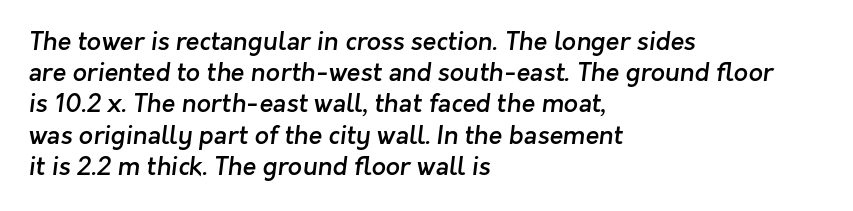
In terms of leading, this rendering sits right in the middle. All the whitespace from short lines collects on the right. The string is rendered with underlining switched off. There is no visible air inserted between adjacent glyphs.
